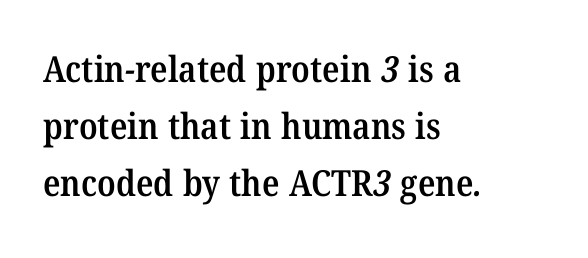
Q: Is the text bold? A: Semi-bold.
Q: Is the typeface a serif or a sans-serif typeface? A: Serif.
Q: Is the text underlined? A: No.
Q: How is the paragraph aligned? A: Left-aligned.
Q: Is the spacing between letters normal or unusually wide? A: Normal.
Q: Is the spacing between lines tight, normal or loose? A: Normal.
Q: Width (condensed, normal, or wide)? A: Normal.
Q: Stroke contrast? A: Medium.
Q: x-height? A: Medium.
Q: Monospaced? A: No.
